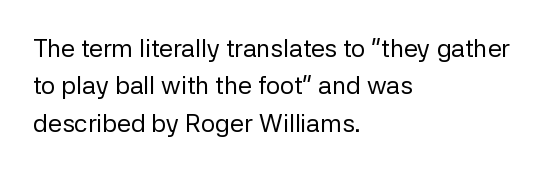
{"italic": "no", "bold": "no", "underline": "no", "align": "left", "line_spacing": "normal", "line_spacing_ratio": 1.5, "letter_spacing": "normal", "letter_spacing_em": 0.0, "glyph_px": 25}
